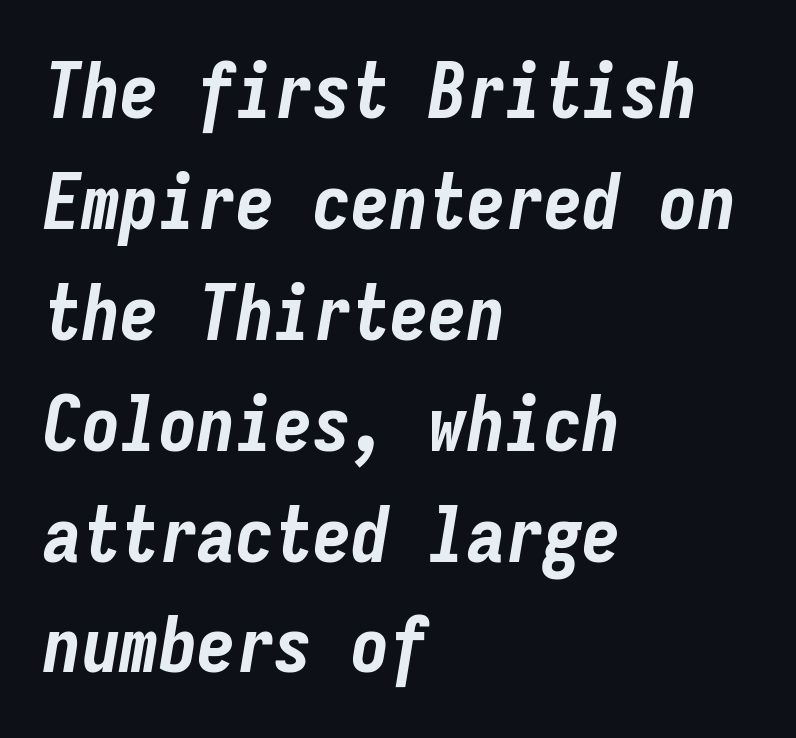
The whole block is typeset with a tilt. The lines are quadded left. Letters rest on an invisible, unmarked baseline. Tracking value appears to be zero — textbook default spacing.
